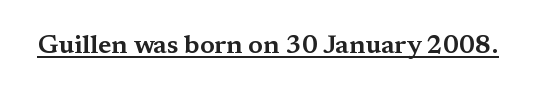
The image shows 26 px text type, upright; set normal letter spacing, underlined.
